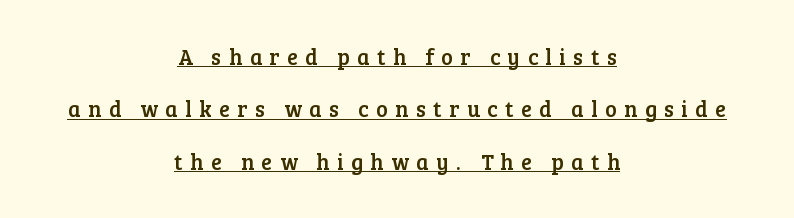
Somebody hit Ctrl+U on this one — the words are underlined. What's the leading like? Stretched, with rows far apart. Layout note: lines centered. Does extra space separate the letters? Yes, quite a lot of it. Upright lettering throughout.
